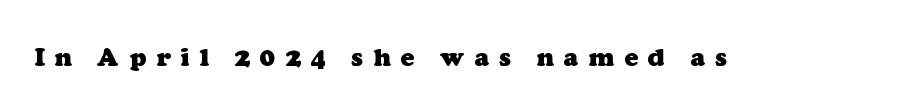
{"bold": "yes", "underline": "no", "letter_spacing": "wide", "letter_spacing_em": 0.4, "glyph_px": 25}
